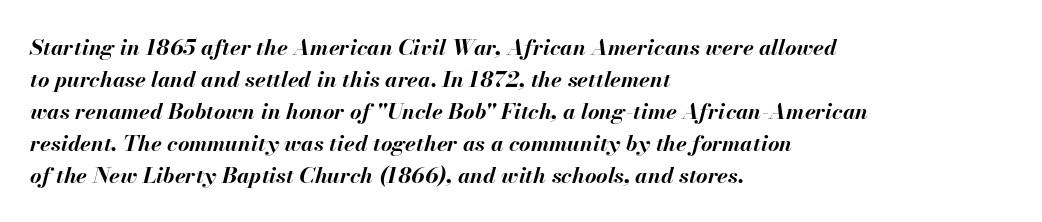
The image shows 22 px bold type, italic (leaning right); set left-aligned, normal line spacing (1.45x), normal letter spacing, not underlined.
